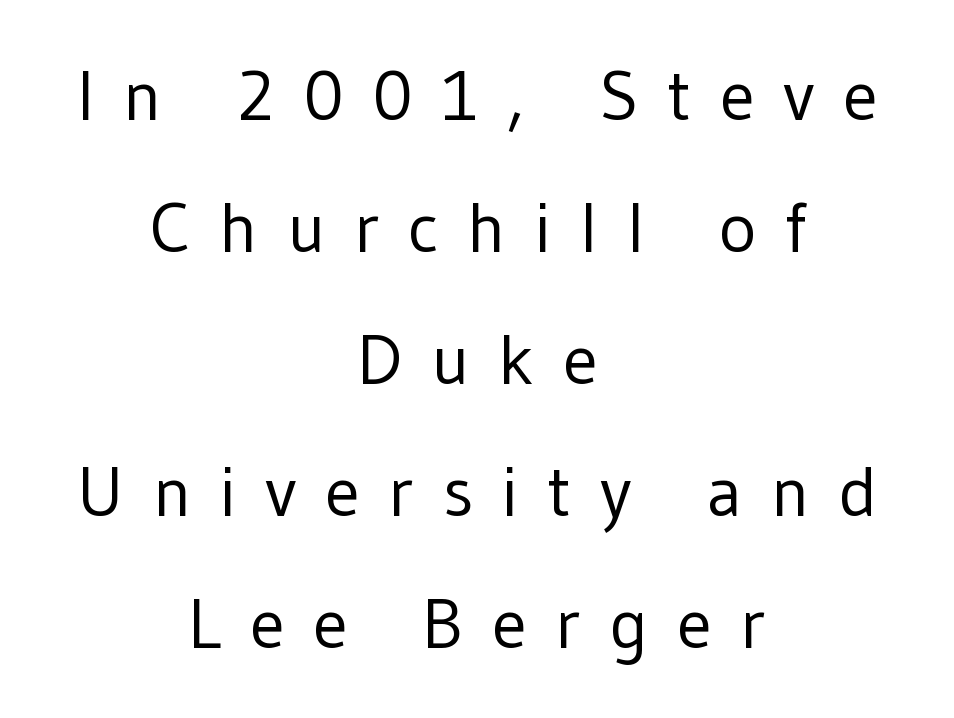
Q: Is the text bold? A: No.
Q: Is the text italic (slanted)? A: No, it is upright.
Q: Is the typeface a serif or a sans-serif typeface? A: Sans-serif.
Q: Is the text underlined? A: No.
Q: How is the paragraph aligned? A: Centered.
Q: Is the spacing between letters normal or unusually wide? A: Unusually wide.
Q: Width (condensed, normal, or wide)? A: Normal.
Q: Stroke contrast? A: Low.
Q: x-height? A: Medium.
Q: Monospaced? A: No.
